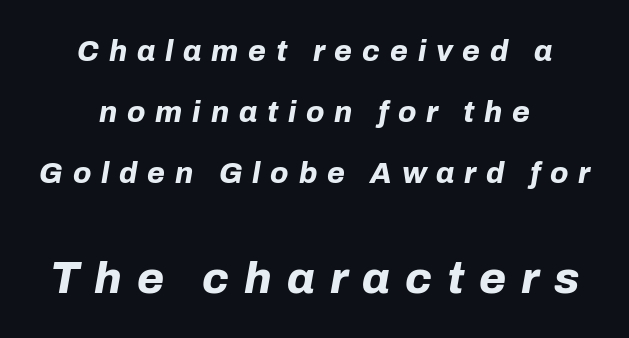
Q: Is the text bold? A: Yes.
Q: Is the text italic (slanted)? A: Yes, it leans right by about 10 degrees.
Q: Is the text underlined? A: No.
Q: How is the paragraph aligned? A: Centered.
Q: Is the spacing between letters normal or unusually wide? A: Unusually wide.
Q: Is the spacing between lines tight, normal or loose? A: Loose.
Q: Which block of text is set in a larger size, the first (top) or the second (bottom)? A: The second (bottom) one.
Q: Width (condensed, normal, or wide)? A: Normal.
Q: Stroke contrast? A: Low.
Q: x-height? A: Medium.
Q: Monospaced? A: No.
